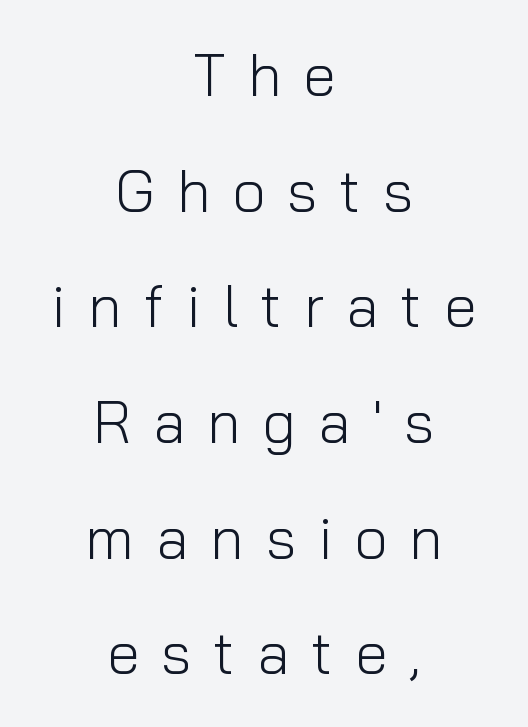
{"serif": "no", "italic": "no", "bold": "no", "weight": "light", "width": "normal", "stroke_contrast": "low", "x_height": "medium", "monospaced": "no", "underline": "no", "align": "center", "line_spacing": "loose", "line_spacing_ratio": 1.96, "letter_spacing": "wide", "letter_spacing_em": 0.37, "glyph_px": 59}
